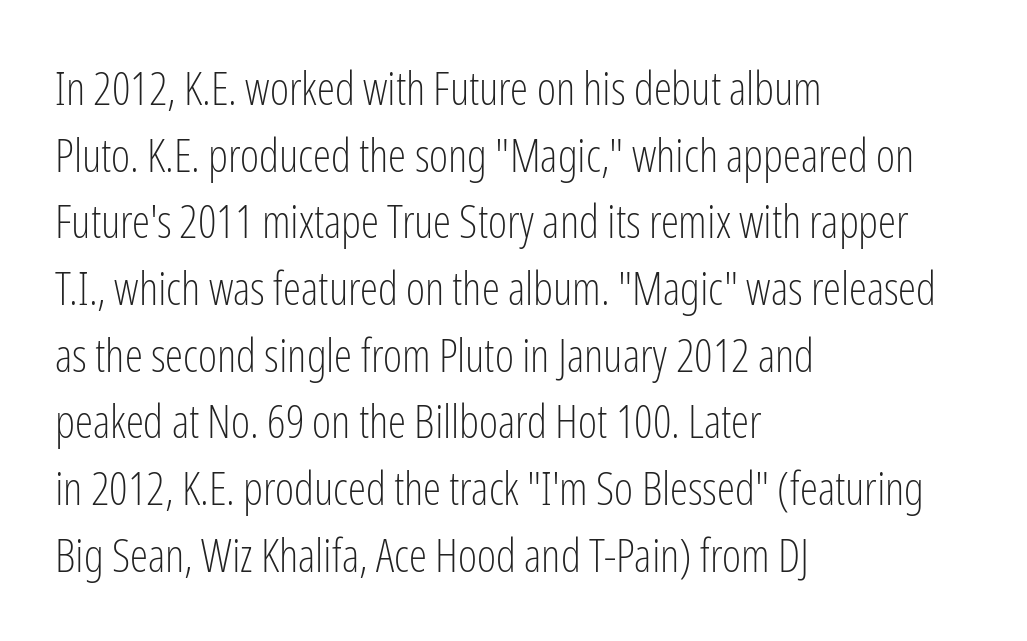
The image shows 46 px light, condensed sans-serif type, upright; set left-aligned, normal line spacing (1.45x), normal letter spacing, not underlined; low stroke contrast and a medium x-height.
